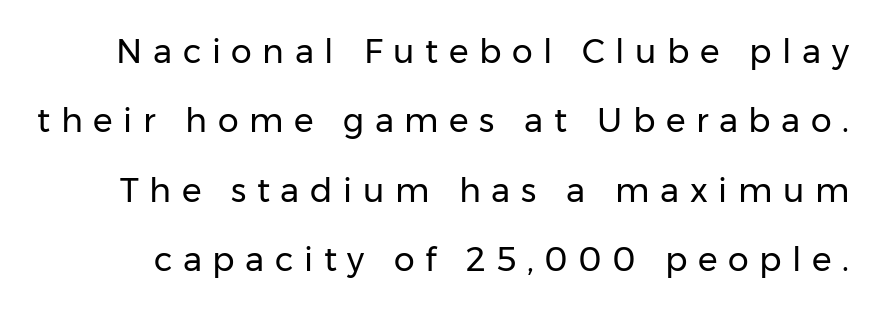
The letters advance in unequal steps, a hallmark of proportional type. A typesetter would mark this as roman, not italic. Honestly, there is no underline to notice here at all. Compared with typical paragraphs, the rows here are farther apart.
